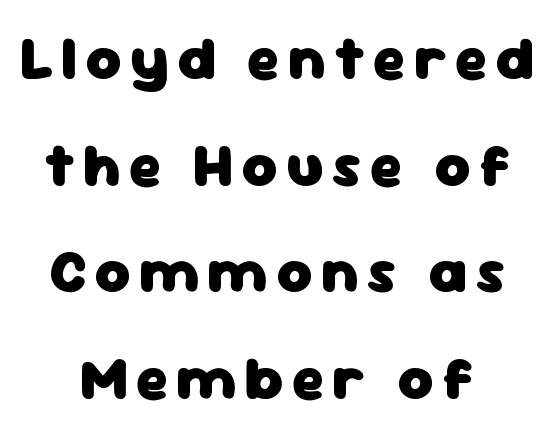
Q: Is the text bold? A: Yes.
Q: Is the text italic (slanted)? A: No, it is upright.
Q: Is the typeface a serif or a sans-serif typeface? A: Sans-serif.
Q: Is the text underlined? A: No.
Q: How is the paragraph aligned? A: Centered.
Q: Width (condensed, normal, or wide)? A: Normal.
Q: Stroke contrast? A: Low.
Q: x-height? A: Medium.
Q: Monospaced? A: No.
